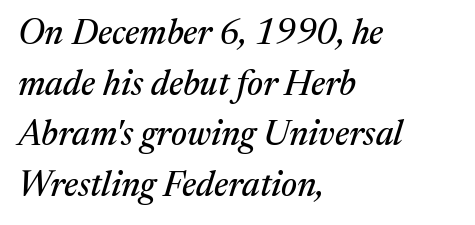
Short and long lines alike share a common starting point at left. The passage shown stacks its lines at a standard gap. Classification — serif. Tall strokes in this sample are angled rather than plumb.
